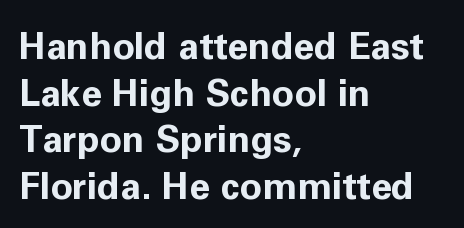
Q: Is the text bold? A: Yes.
Q: Is the text italic (slanted)? A: No, it is upright.
Q: Is the typeface a serif or a sans-serif typeface? A: Sans-serif.
Q: Is the text underlined? A: No.
Q: How is the paragraph aligned? A: Left-aligned.
Q: Is the spacing between letters normal or unusually wide? A: Normal.
Q: Is the spacing between lines tight, normal or loose? A: Normal.
Q: Width (condensed, normal, or wide)? A: Normal.
Q: Stroke contrast? A: Low.
Q: x-height? A: Medium.
Q: Monospaced? A: No.
